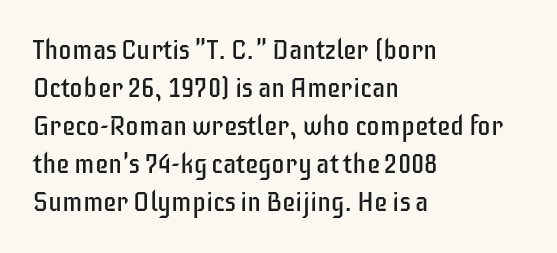
The designer left line spacing at the default. A classic flush-left, rag-right setting is used for this passage. The font sits on the lighter half of the weight spectrum, regular included. The letters stand straight up with perfectly vertical stems. No word sits above an underline.
